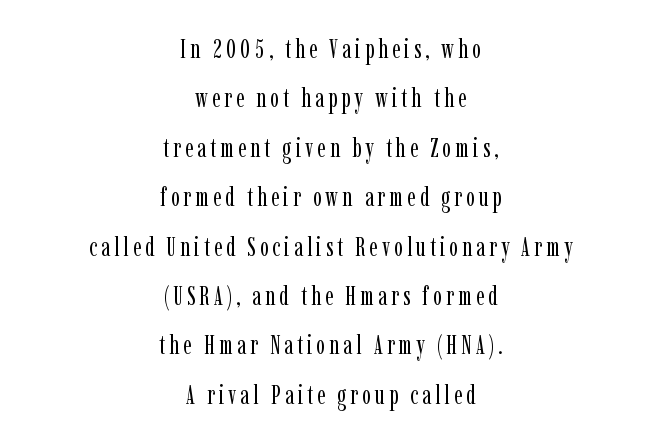
Rendered with straight, roman letterforms. One glance says open: line gaps are wider than usual. Only glyphs here, with clear space below each row. A student would call this center alignment; a typographer would say set centered. Compared with a typical body face, this is equally light or lighter still.
